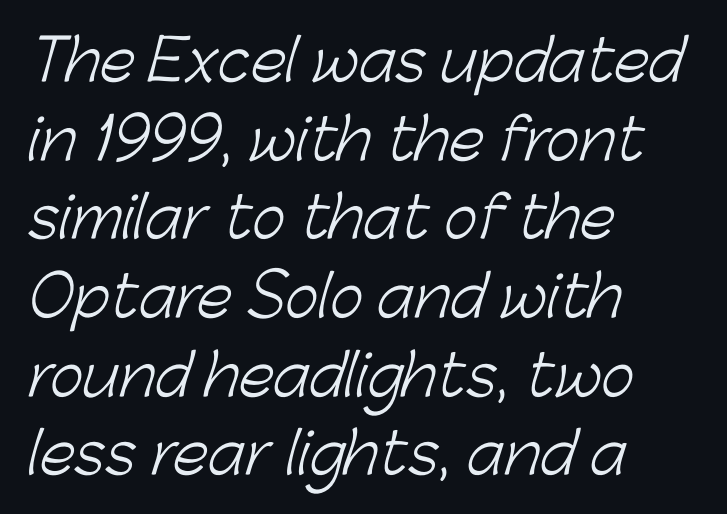
{"serif": "no", "bold": "no", "weight": "light", "width": "normal", "stroke_contrast": "low", "x_height": "medium", "monospaced": "no", "underline": "no", "align": "left", "line_spacing": "normal", "line_spacing_ratio": 1.38, "letter_spacing": "normal", "letter_spacing_em": 0.0, "glyph_px": 57}
